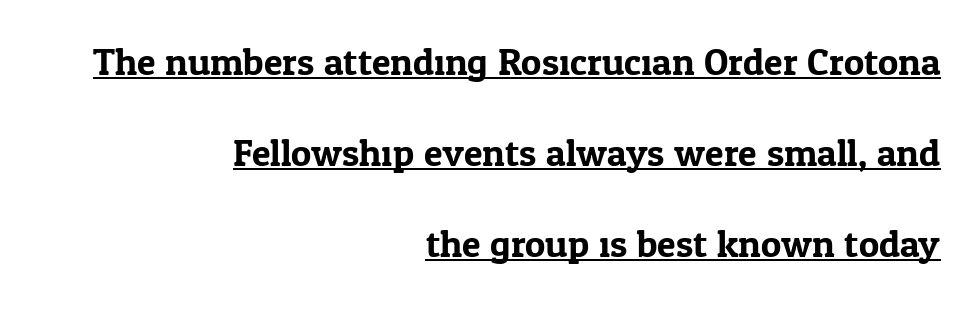
{"serif": "yes", "italic": "no", "width": "normal", "stroke_contrast": "low", "x_height": "medium", "monospaced": "no", "underline": "yes", "align": "right", "line_spacing": "loose", "line_spacing_ratio": 2.4, "letter_spacing": "normal", "letter_spacing_em": 0.0, "glyph_px": 38}
